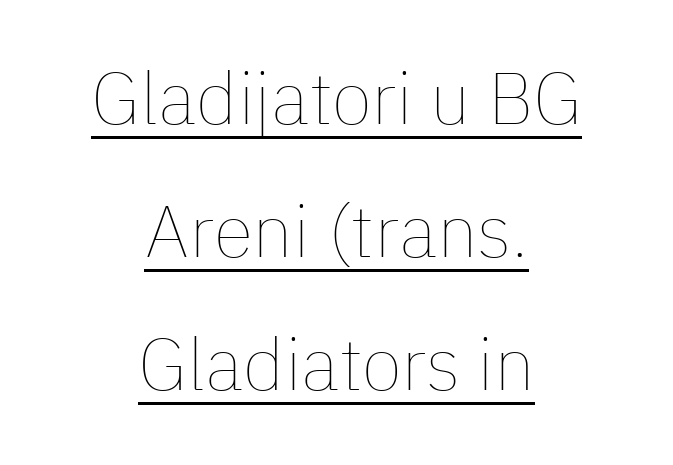
Beneath each row of characters lies a ruled line. A typesetter would call this zero additional tracking. Spacing verdict: proportional, widths tailored to each character. Unlike italic type, these characters show no tilt at all. No extra ink here — the face is not bold. Notice how the passage keeps no hard edge, just a central spine.
